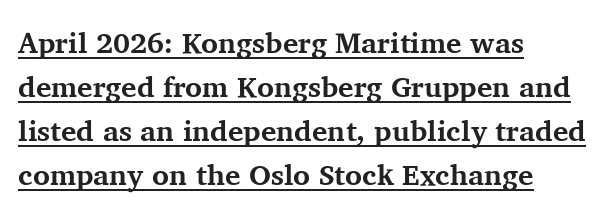
A rule runs beneath these lines of type. Varying glyph widths throughout — classic text-font behaviour. This sample uses plain, unmodified letter spacing. If you drew a line through each stem, it would be perfectly vertical.
